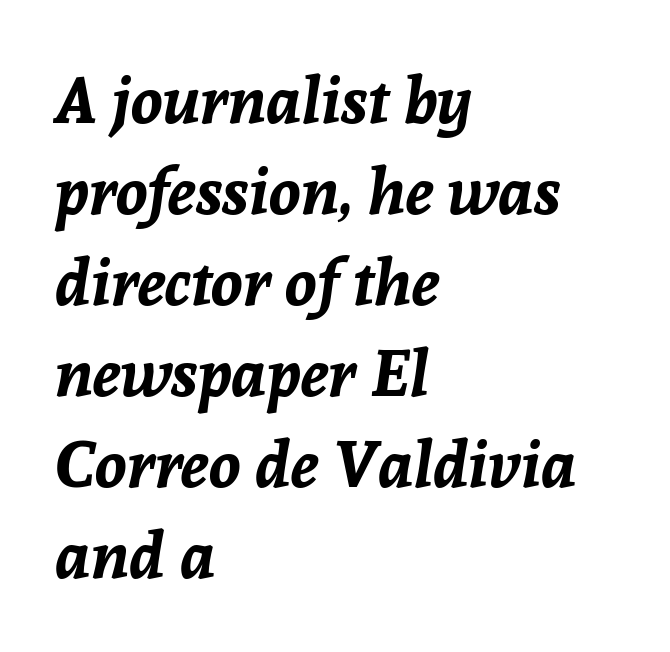
{"italic": "yes", "lean": "right", "slant_degrees": 8, "bold": "yes", "weight": "bold", "width": "normal", "stroke_contrast": "low", "x_height": "medium", "monospaced": "no", "underline": "no", "align": "left", "line_spacing": "normal", "line_spacing_ratio": 1.4, "letter_spacing": "normal", "letter_spacing_em": 0.0, "glyph_px": 65}
